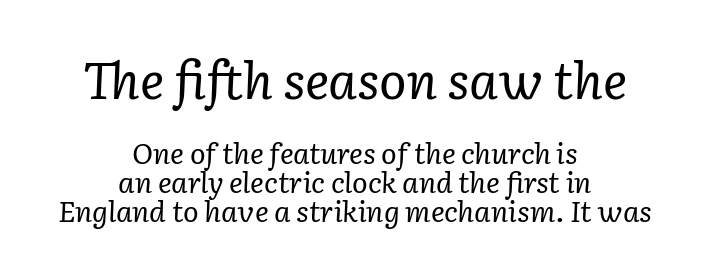
{"serif": "yes", "italic": "yes", "lean": "right", "slant_degrees": 2, "bold": "no", "weight": "regular", "width": "normal", "stroke_contrast": "low", "x_height": "medium", "monospaced": "no", "underline": "no", "align": "center", "line_spacing": "tight", "line_spacing_ratio": 0.99, "letter_spacing": "normal", "letter_spacing_em": 0.0, "larger_block": "first", "size_ratio": 1.76, "glyph_px": 51}
